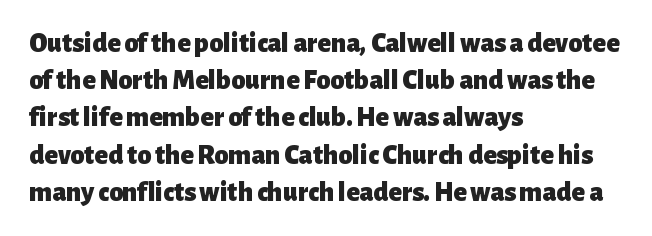
{"serif": "no", "italic": "no", "bold": "yes", "weight": "heavy", "width": "normal", "stroke_contrast": "low", "x_height": "medium", "monospaced": "no", "underline": "no", "align": "left", "line_spacing": "normal", "line_spacing_ratio": 1.33, "letter_spacing": "normal", "letter_spacing_em": 0.0, "glyph_px": 28}
